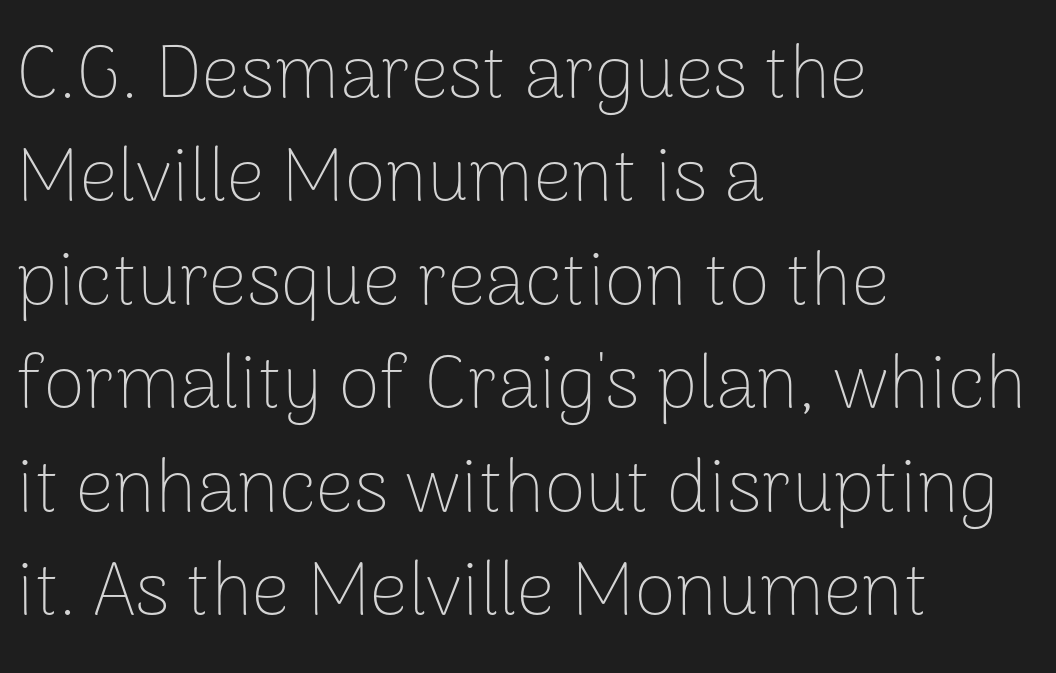
Q: Is the text bold? A: No.
Q: Is the text italic (slanted)? A: No, it is upright.
Q: Is the typeface a serif or a sans-serif typeface? A: Sans-serif.
Q: Is the text underlined? A: No.
Q: How is the paragraph aligned? A: Left-aligned.
Q: Is the spacing between letters normal or unusually wide? A: Normal.
Q: Is the spacing between lines tight, normal or loose? A: Normal.
Q: Width (condensed, normal, or wide)? A: Normal.
Q: Stroke contrast? A: Low.
Q: x-height? A: Medium.
Q: Monospaced? A: No.
